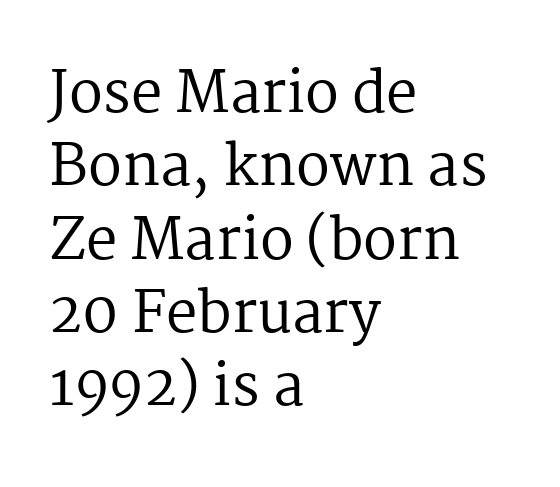
Q: Is the text bold? A: No.
Q: Is the text italic (slanted)? A: No, it is upright.
Q: Is the typeface a serif or a sans-serif typeface? A: Serif.
Q: Is the text underlined? A: No.
Q: How is the paragraph aligned? A: Left-aligned.
Q: Is the spacing between letters normal or unusually wide? A: Normal.
Q: Is the spacing between lines tight, normal or loose? A: Normal.
Q: Width (condensed, normal, or wide)? A: Normal.
Q: Stroke contrast? A: Medium.
Q: x-height? A: Medium.
Q: Monospaced? A: No.
